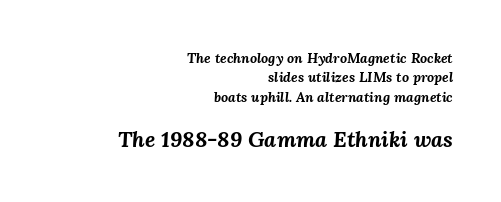
{"italic": "yes", "lean": "right", "slant_degrees": 3, "bold": "yes", "underline": "no", "align": "right", "line_spacing": "normal", "line_spacing_ratio": 1.38, "letter_spacing": "normal", "letter_spacing_em": 0.0, "larger_block": "second", "size_ratio": 1.57, "glyph_px": 22}
